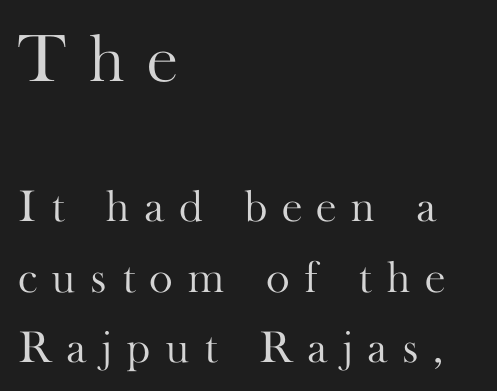
{"serif": "yes", "italic": "no", "bold": "no", "weight": "light", "width": "normal", "stroke_contrast": "high", "x_height": "small", "monospaced": "no", "underline": "no", "align": "left", "line_spacing": "normal", "line_spacing_ratio": 1.57, "letter_spacing": "wide", "letter_spacing_em": 0.32, "larger_block": "first", "size_ratio": 1.51, "glyph_px": 68}
